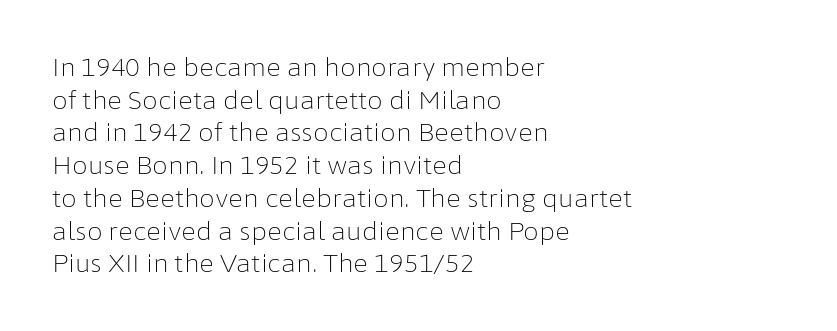
What's the leading like? Ordinary, nothing unusual. The passage shown has conventional tracking throughout. The typography opts for an upright posture over an oblique one. The passage is arranged the way most books set body copy — flush left.
